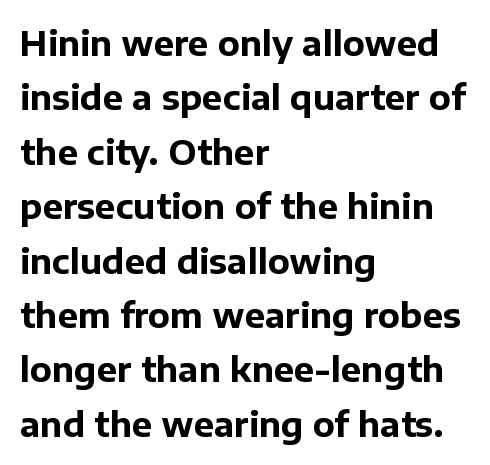
The image shows 34 px bold sans-serif type, upright; set left-aligned, normal line spacing (1.6x), normal letter spacing, not underlined; low stroke contrast and a medium x-height.
